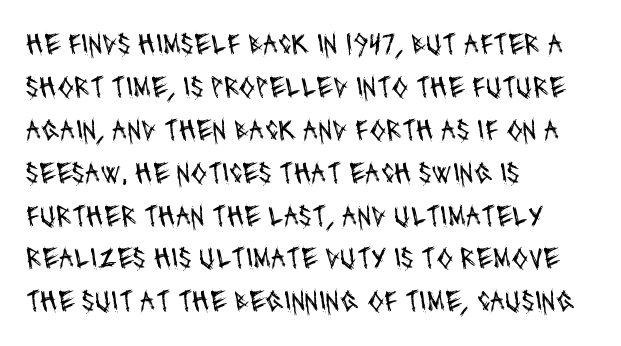
One glance says typical: line gaps are just what's usual. Caption: multi-line text, flush left, ragged right. The rendering uses natural spacing where letterforms have individual widths. Unbolded letterforms with no extra heft.
